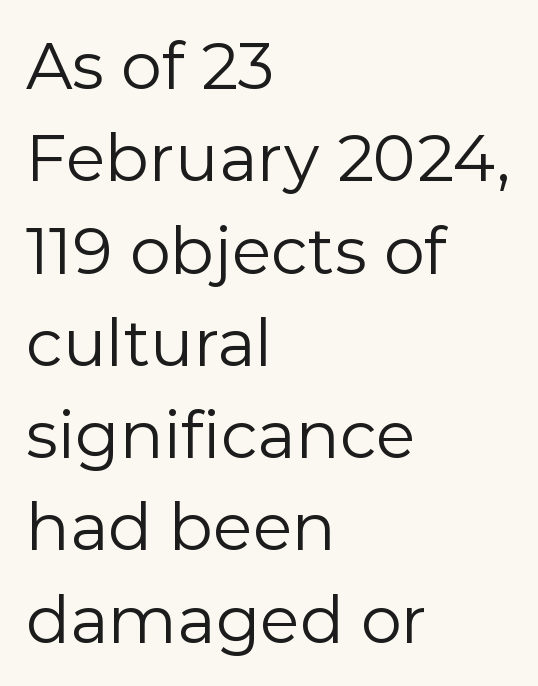
The image shows 65 px regular-weight sans-serif type, upright; set left-aligned, normal line spacing (1.42x), normal letter spacing, not underlined; low stroke contrast and a medium x-height.
